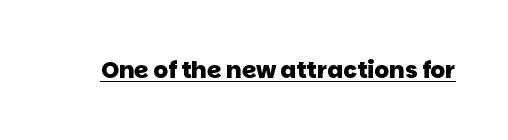
Q: Is the text bold? A: Yes.
Q: Is the text underlined? A: Yes.
Q: Is the spacing between letters normal or unusually wide? A: Normal.
